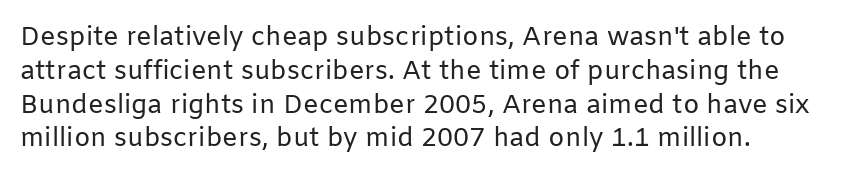
{"italic": "no", "bold": "no", "underline": "no", "align": "left", "line_spacing": "normal", "line_spacing_ratio": 1.3, "letter_spacing": "normal", "letter_spacing_em": 0.0, "glyph_px": 26}
